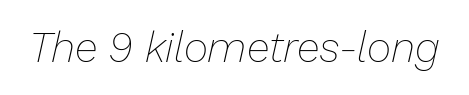
The image shows 42 px thin type, italic (leaning right); set normal letter spacing, not underlined; low stroke contrast and a medium x-height.
